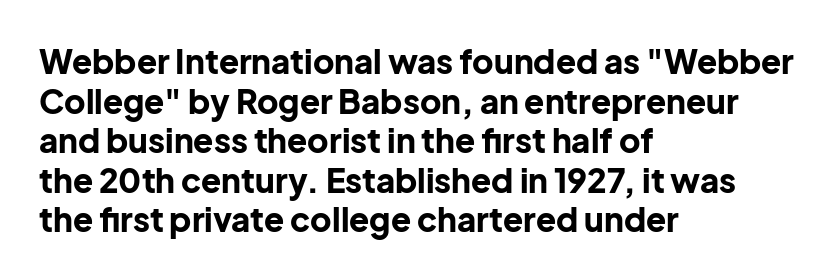
Q: Is the text bold? A: Yes.
Q: Is the text italic (slanted)? A: No, it is upright.
Q: Is the typeface a serif or a sans-serif typeface? A: Sans-serif.
Q: Is the text underlined? A: No.
Q: How is the paragraph aligned? A: Left-aligned.
Q: Is the spacing between letters normal or unusually wide? A: Normal.
Q: Width (condensed, normal, or wide)? A: Normal.
Q: Stroke contrast? A: Low.
Q: x-height? A: Medium.
Q: Monospaced? A: No.
